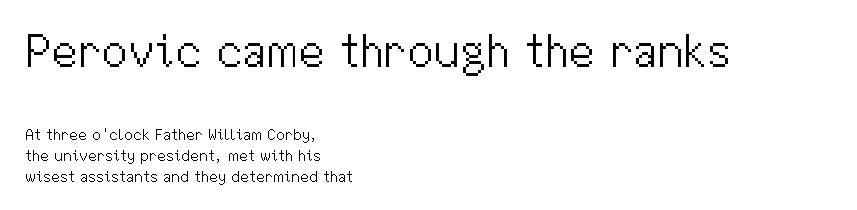
The font sits on the lighter half of the weight spectrum, regular included. The initial chunk of copy outweighs the following chunk in type size. Each letter keeps its own natural width here, so spacing adapts to shape. The vertical gap from one line to the next is medium. This is sans-serif lettering, the kind often seen on screens and signage.
